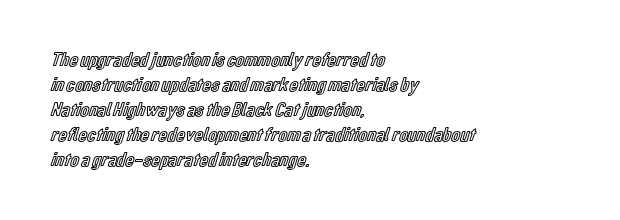
The space between consecutive lines is moderate. The area under the type is left untouched. The letters sit at their default tracking, neither squeezed nor spread. This rendering uses left alignment, leaving the right contour irregular.
